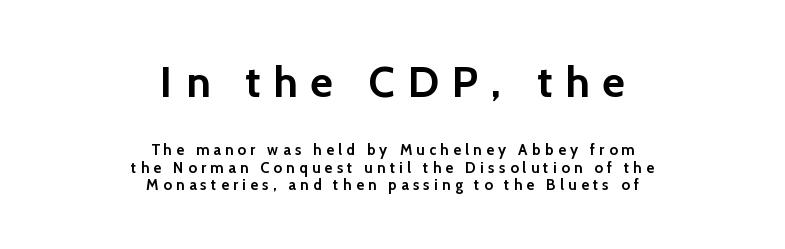
{"serif": "no", "italic": "no", "bold": "yes", "weight": "semibold", "width": "normal", "x_height": "medium", "monospaced": "no", "underline": "no", "align": "center", "line_spacing_ratio": 1.16, "letter_spacing": "wide", "letter_spacing_em": 0.29, "larger_block": "first", "size_ratio": 2.93, "glyph_px": 44}
